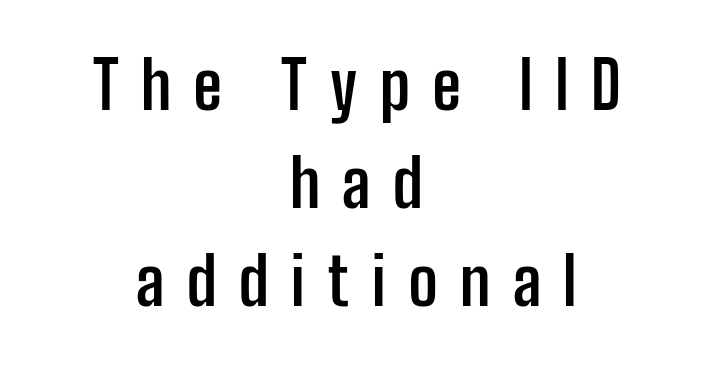
{"serif": "no", "italic": "no", "bold": "yes", "weight": "semibold", "width": "condensed", "stroke_contrast": "low", "x_height": "medium", "monospaced": "no", "underline": "no", "align": "center", "line_spacing": "normal", "line_spacing_ratio": 1.51, "letter_spacing": "wide", "letter_spacing_em": 0.34, "glyph_px": 65}
